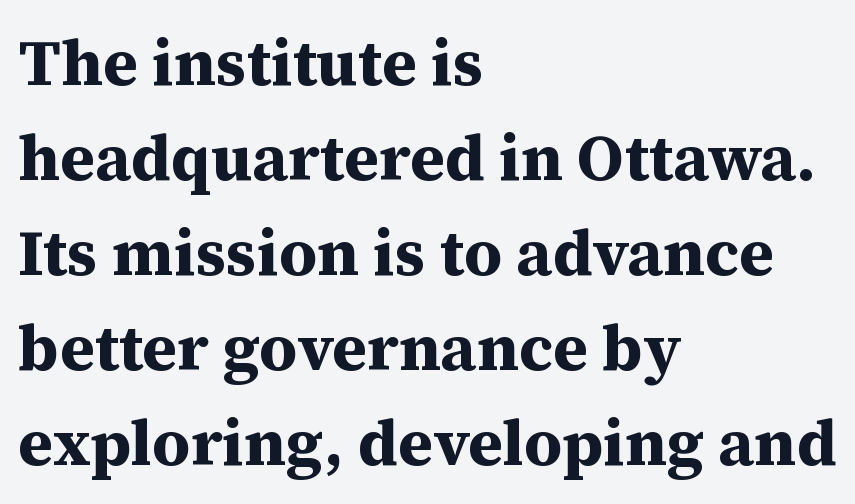
{"serif": "yes", "italic": "no", "bold": "yes", "weight": "bold", "width": "normal", "stroke_contrast": "medium", "x_height": "medium", "monospaced": "no", "underline": "no", "align": "left", "line_spacing": "normal", "line_spacing_ratio": 1.46, "letter_spacing": "normal", "letter_spacing_em": 0.0, "glyph_px": 65}
